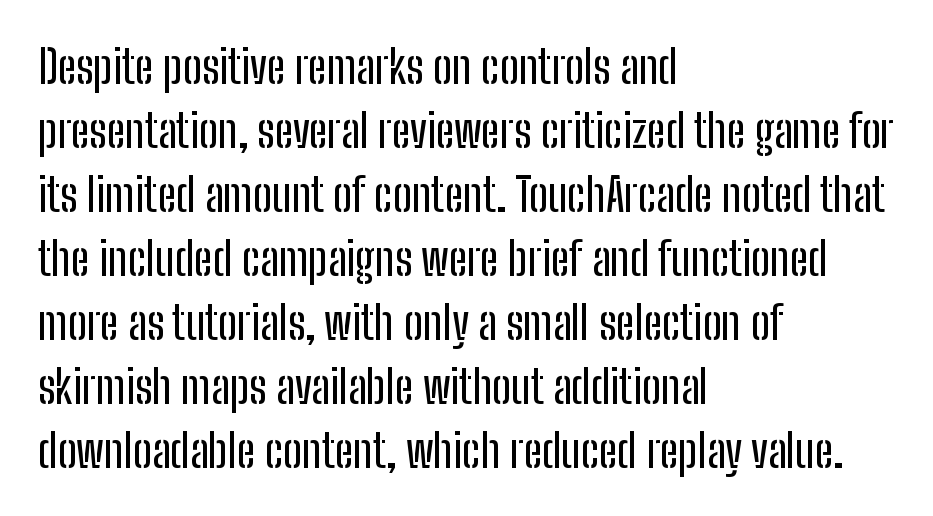
The image shows 46 px condensed sans-serif type, upright; set left-aligned, normal line spacing (1.39x), normal letter spacing, not underlined; low stroke contrast and a medium x-height.
